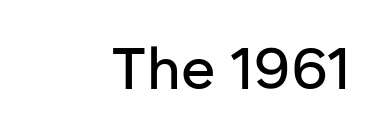
No feet cap the strokes, marking this as sans-serif type. The foot of each line stays bare and open. The letterforms sit shoulder to shoulder at normal distance. The letters advance in unequal steps, a hallmark of proportional type. Does the copy run flush right? Yes — the right margin is perfectly even. Do the letters lean? They stand straight.
